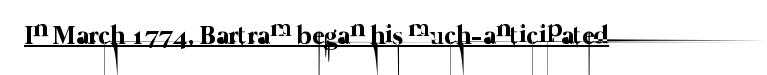
Q: Is the text bold? A: No.
Q: Is the text underlined? A: Yes.
Q: Is the spacing between letters normal or unusually wide? A: Normal.
